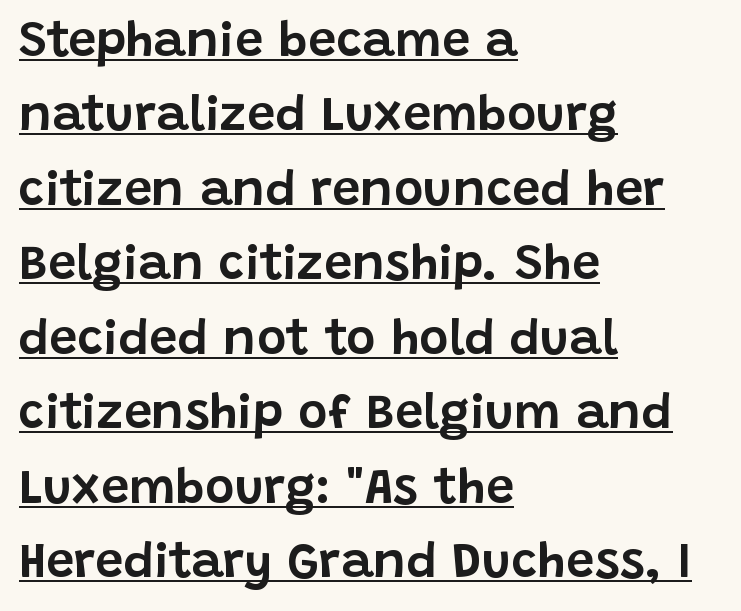
Q: Is the text italic (slanted)? A: No, it is upright.
Q: Is the typeface a serif or a sans-serif typeface? A: Sans-serif.
Q: Is the text underlined? A: Yes.
Q: How is the paragraph aligned? A: Left-aligned.
Q: Is the spacing between letters normal or unusually wide? A: Normal.
Q: Is the spacing between lines tight, normal or loose? A: Normal.
Q: Width (condensed, normal, or wide)? A: Normal.
Q: Stroke contrast? A: Low.
Q: x-height? A: Large.
Q: Monospaced? A: No.
